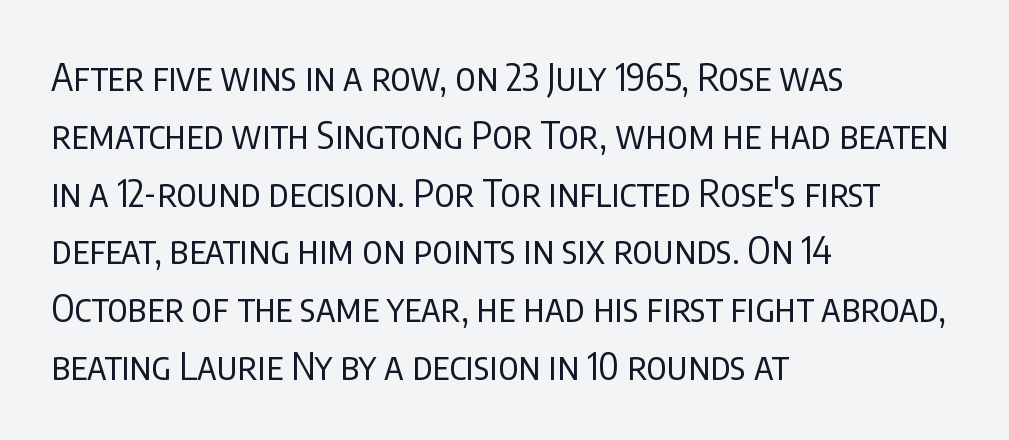
Vertical strokes here are truly vertical. Here the designer chose a conventional face with non-uniform glyph widths. This sample is left-justified, so line endings fall wherever the words run out. The rendering keeps characters at their native spacing. Rows of type keep a routine distance in the vertical direction.
